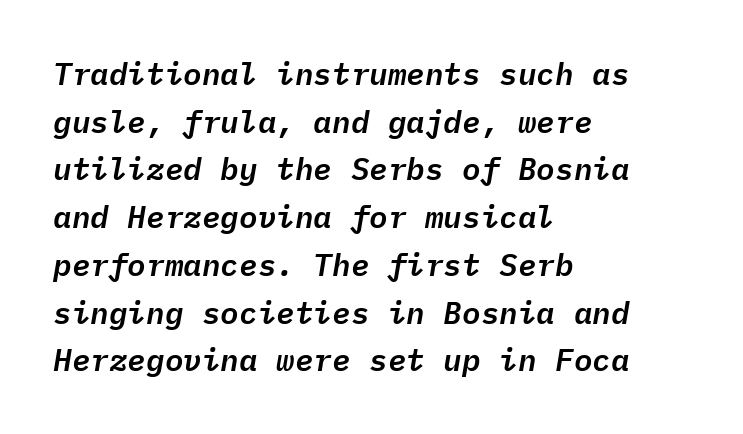
Q: Is the text italic (slanted)? A: Yes, it leans right by about 9 degrees.
Q: Is the text underlined? A: No.
Q: How is the paragraph aligned? A: Left-aligned.
Q: Is the spacing between letters normal or unusually wide? A: Normal.
Q: Is the spacing between lines tight, normal or loose? A: Normal.
Q: Width (condensed, normal, or wide)? A: Normal.
Q: Stroke contrast? A: Low.
Q: x-height? A: Medium.
Q: Monospaced? A: Yes.
